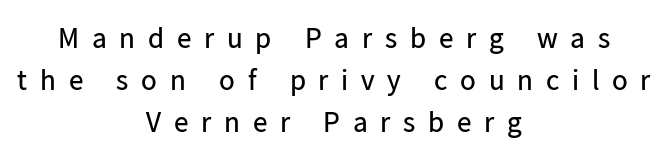
Is the type heavy? It reads as light-to-regular instead. Note the varied advance widths — an 'i' is clearly narrower than an 'm'. Honestly, the row spacing looks completely unremarkable. Quick note: not italic, upright.
